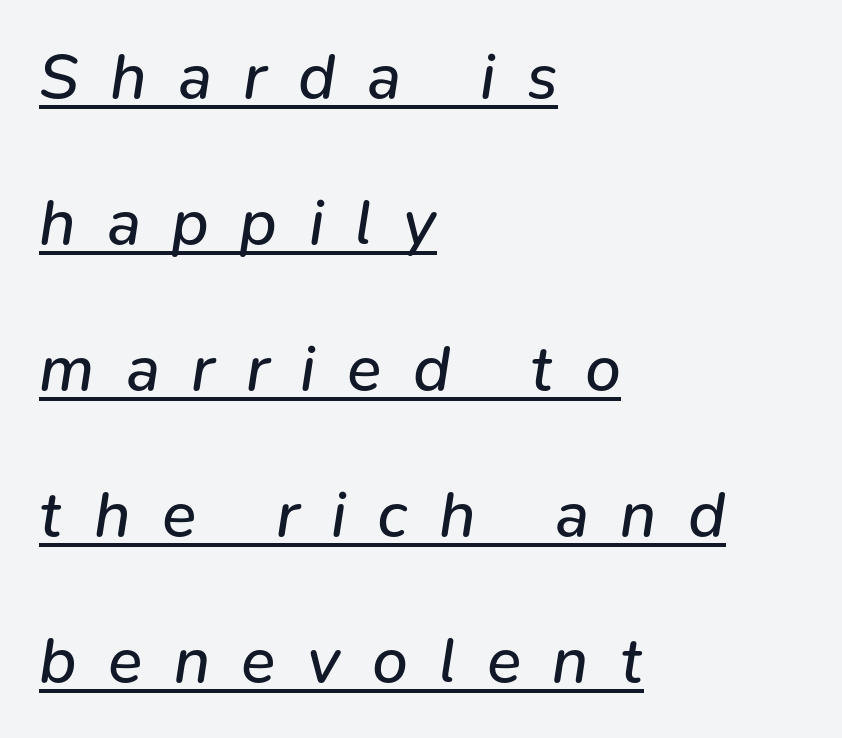
No heavy texture on the line: the type isn't bold. Is this a fixed-width face? No — the glyphs have proportional, varying widths. Line beginnings align vertically; line endings do not. The rendering uses a large line-height, opening up the rows. Looking at the ascenders, they clearly lean. Decoration check: the copy is underlined.
